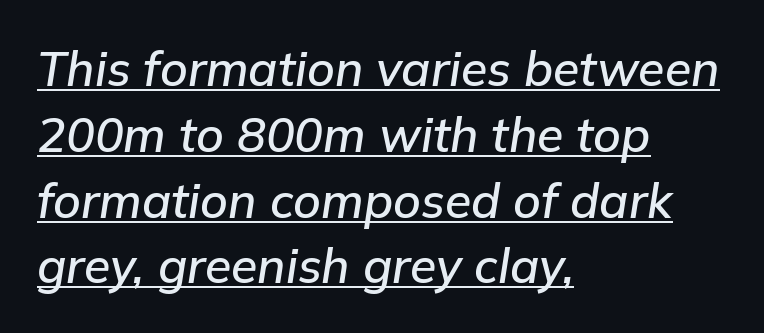
{"italic": "yes", "lean": "right", "slant_degrees": 9, "width": "normal", "stroke_contrast": "low", "x_height": "medium", "monospaced": "no", "underline": "yes", "align": "left", "line_spacing": "normal", "line_spacing_ratio": 1.37, "letter_spacing": "normal", "letter_spacing_em": 0.0, "glyph_px": 48}
